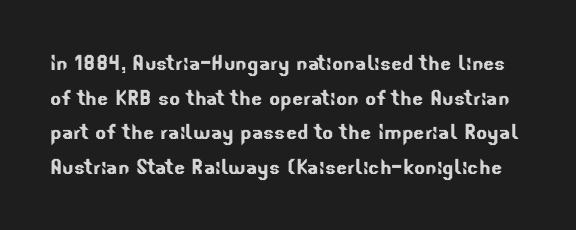
{"underline": "no", "line_spacing": "normal", "line_spacing_ratio": 1.33, "letter_spacing": "normal", "letter_spacing_em": 0.0, "glyph_px": 26}
